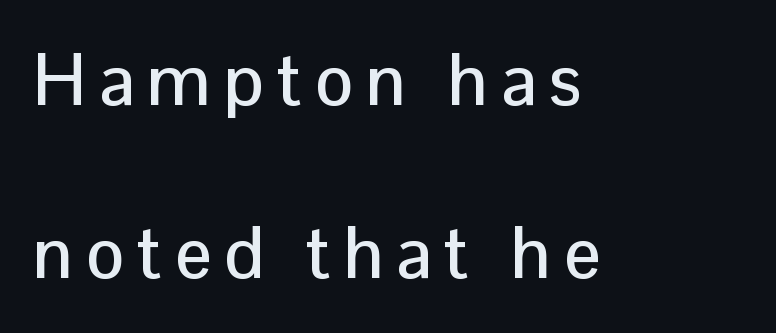
The image shows 72 px sans-serif type, upright; set left-aligned, loose line spacing (2.4x), not underlined; low stroke contrast and a medium x-height.
